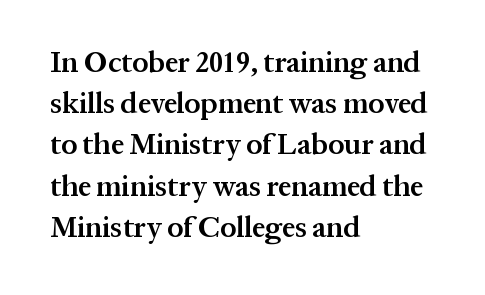
Q: Is the text bold? A: Semi-bold.
Q: Is the text italic (slanted)? A: No, it is upright.
Q: Is the typeface a serif or a sans-serif typeface? A: Serif.
Q: Is the text underlined? A: No.
Q: How is the paragraph aligned? A: Left-aligned.
Q: Is the spacing between letters normal or unusually wide? A: Normal.
Q: Is the spacing between lines tight, normal or loose? A: Normal.
Q: Width (condensed, normal, or wide)? A: Normal.
Q: Stroke contrast? A: Medium.
Q: x-height? A: Medium.
Q: Monospaced? A: No.
